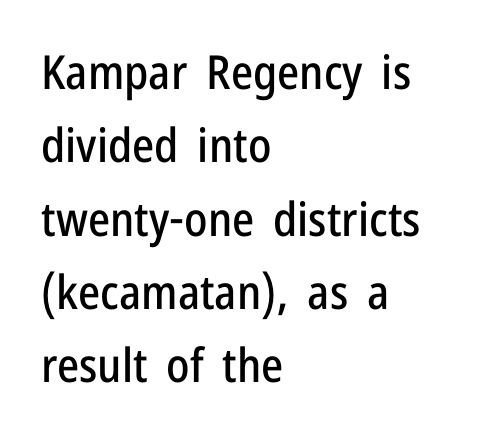
{"serif": "no", "italic": "no", "width": "condensed", "stroke_contrast": "low", "x_height": "medium", "monospaced": "no", "underline": "no", "align": "left", "line_spacing": "normal", "line_spacing_ratio": 1.56, "letter_spacing": "normal", "letter_spacing_em": 0.0, "glyph_px": 47}
